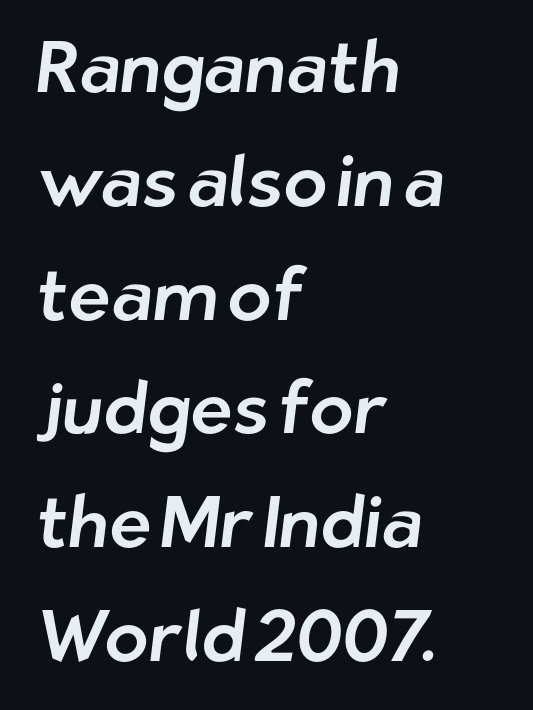
{"serif": "no", "width": "normal", "stroke_contrast": "low", "x_height": "medium", "monospaced": "no", "underline": "no", "align": "left", "line_spacing": "normal", "line_spacing_ratio": 1.58, "letter_spacing": "normal", "letter_spacing_em": 0.0, "glyph_px": 72}
